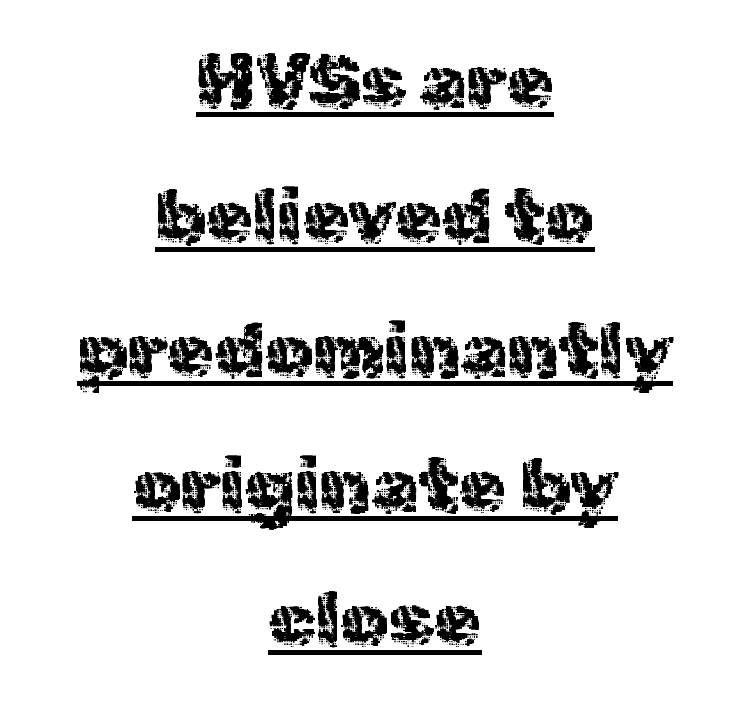
{"serif": "no", "italic": "no", "width": "normal", "x_height": "medium", "monospaced": "no", "underline": "yes", "align": "center", "line_spacing_ratio": 1.77, "letter_spacing": "normal", "letter_spacing_em": 0.0, "glyph_px": 76}
